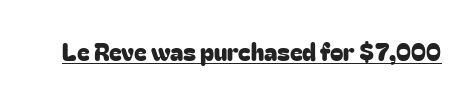
The image shows 24 px text type, upright; set normal letter spacing, underlined.
